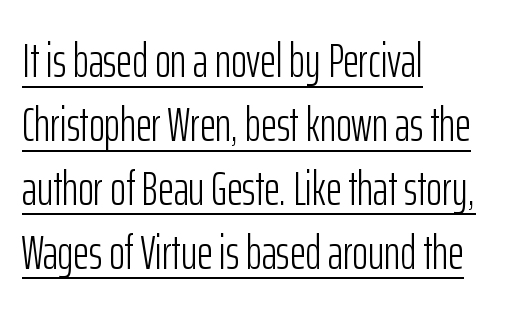
Q: Is the text bold? A: No.
Q: Is the text italic (slanted)? A: No, it is upright.
Q: Is the typeface a serif or a sans-serif typeface? A: Sans-serif.
Q: Is the text underlined? A: Yes.
Q: How is the paragraph aligned? A: Left-aligned.
Q: Is the spacing between letters normal or unusually wide? A: Normal.
Q: Is the spacing between lines tight, normal or loose? A: Normal.
Q: Width (condensed, normal, or wide)? A: Condensed.
Q: Stroke contrast? A: Low.
Q: x-height? A: Medium.
Q: Monospaced? A: No.
